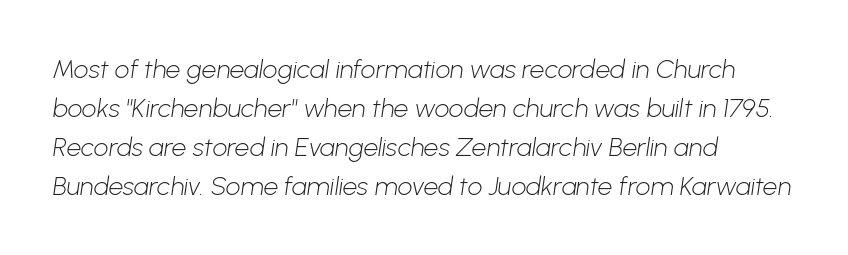
The image shows 26 px text type; set left-aligned, normal line spacing (1.5x), normal letter spacing, not underlined.
